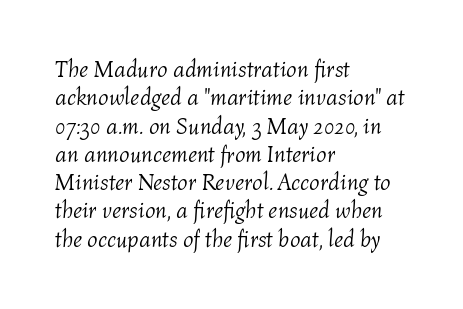
{"italic": "yes", "lean": "right", "slant_degrees": 4, "bold": "no", "underline": "no", "align": "left", "line_spacing_ratio": 1.23, "letter_spacing": "normal", "letter_spacing_em": 0.0, "glyph_px": 23}
